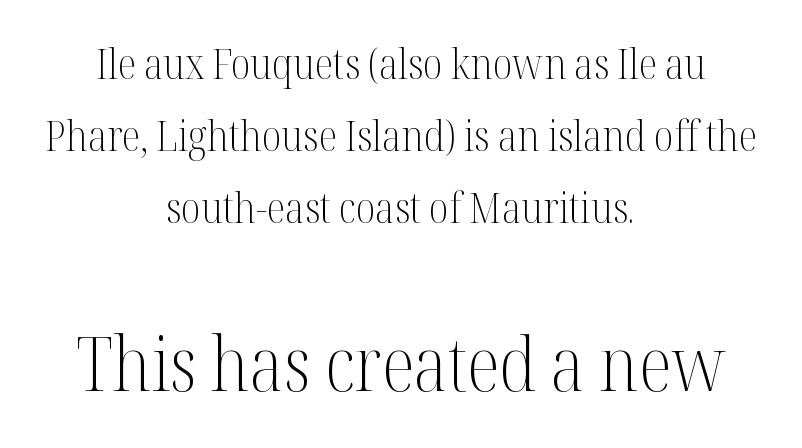
This is the regular roman posture of the typeface. Caption: multi-line text, centered on the measure. This sample uses plain, unmodified letter spacing. Unlike a clean sans, this face finishes its strokes with serifs.
